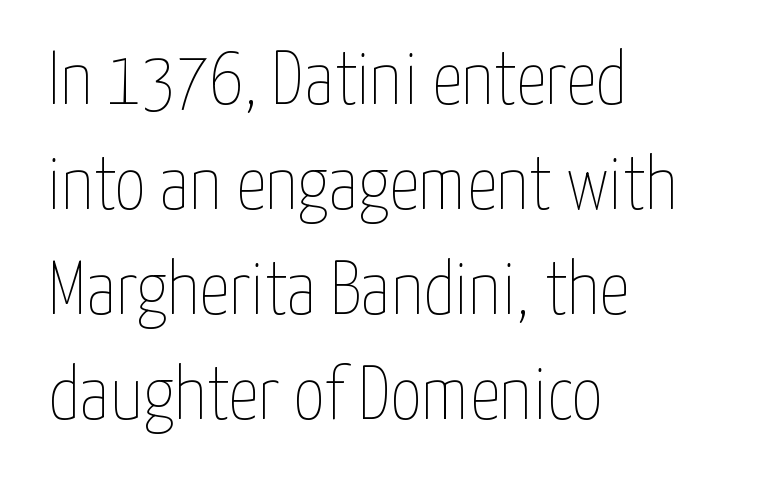
Q: Is the text bold? A: No.
Q: Is the text italic (slanted)? A: No, it is upright.
Q: Is the text underlined? A: No.
Q: How is the paragraph aligned? A: Left-aligned.
Q: Is the spacing between letters normal or unusually wide? A: Normal.
Q: Is the spacing between lines tight, normal or loose? A: Normal.
Q: Width (condensed, normal, or wide)? A: Condensed.
Q: Stroke contrast? A: Low.
Q: x-height? A: Medium.
Q: Monospaced? A: No.
